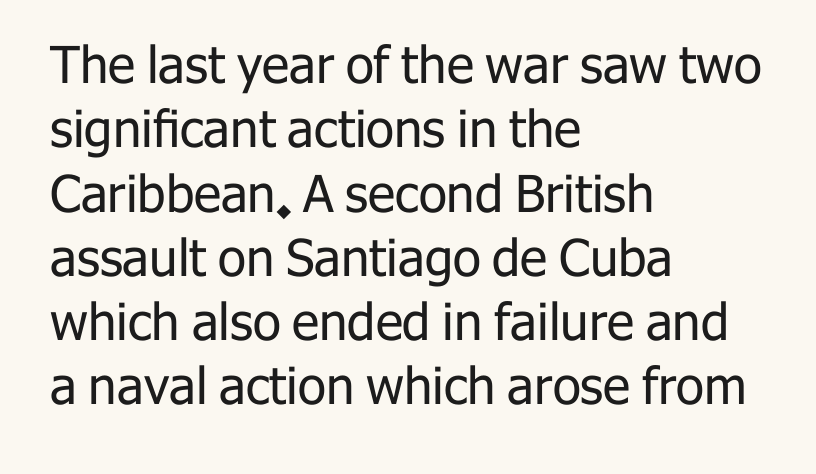
Q: Is the text bold? A: No.
Q: Is the text italic (slanted)? A: No, it is upright.
Q: Is the typeface a serif or a sans-serif typeface? A: Sans-serif.
Q: Is the text underlined? A: No.
Q: How is the paragraph aligned? A: Left-aligned.
Q: Is the spacing between letters normal or unusually wide? A: Normal.
Q: Is the spacing between lines tight, normal or loose? A: Normal.
Q: Width (condensed, normal, or wide)? A: Normal.
Q: Stroke contrast? A: Low.
Q: x-height? A: Medium.
Q: Monospaced? A: No.
